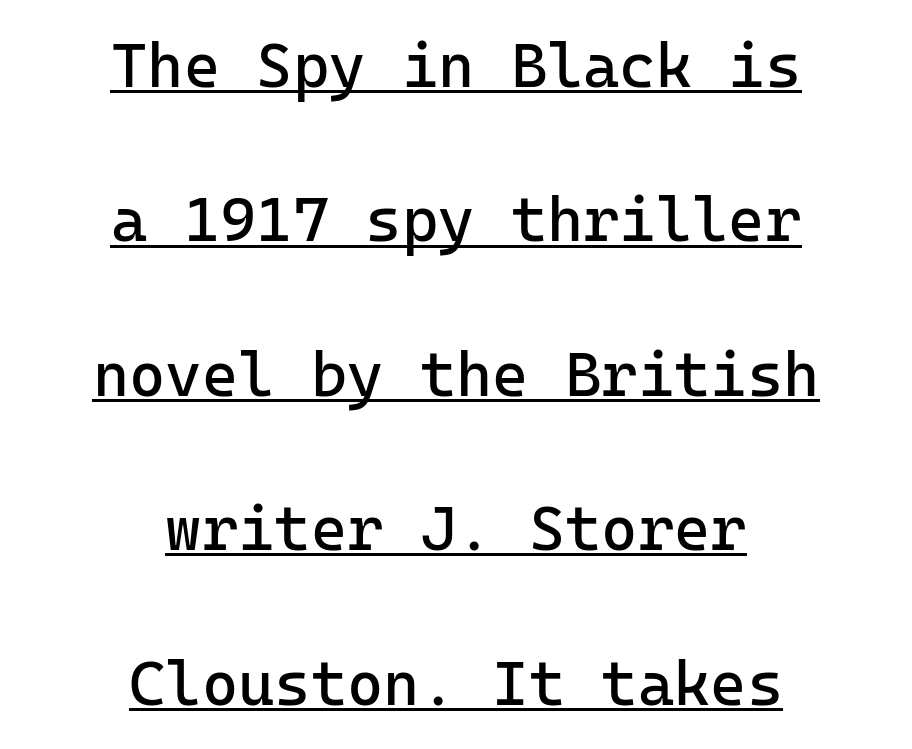
The rendering keeps characters at their native spacing. Is this a heavy cut? Hardly; it is regular or lighter. The designer dialed line spacing up above the default. Fixed-width glyphs throughout — classic coding-font behaviour.
